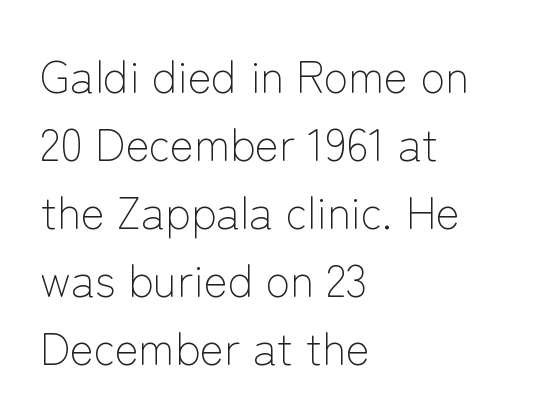
The text was rendered using a sans face with plain stroke endings. Each word holds together tightly as a unit, with standard inter-letter gaps. Each row of text sits above clean, open space. Compared with a typical body face, this is equally light or lighter still. The rows are spaced the way most documents space them.
